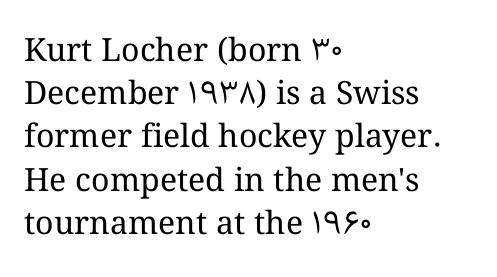
Q: Is the text bold? A: No.
Q: Is the text italic (slanted)? A: No, it is upright.
Q: Is the text underlined? A: No.
Q: How is the paragraph aligned? A: Left-aligned.
Q: Is the spacing between letters normal or unusually wide? A: Normal.
Q: Is the spacing between lines tight, normal or loose? A: Normal.
Q: Width (condensed, normal, or wide)? A: Normal.
Q: Stroke contrast? A: Medium.
Q: x-height? A: Medium.
Q: Monospaced? A: No.
